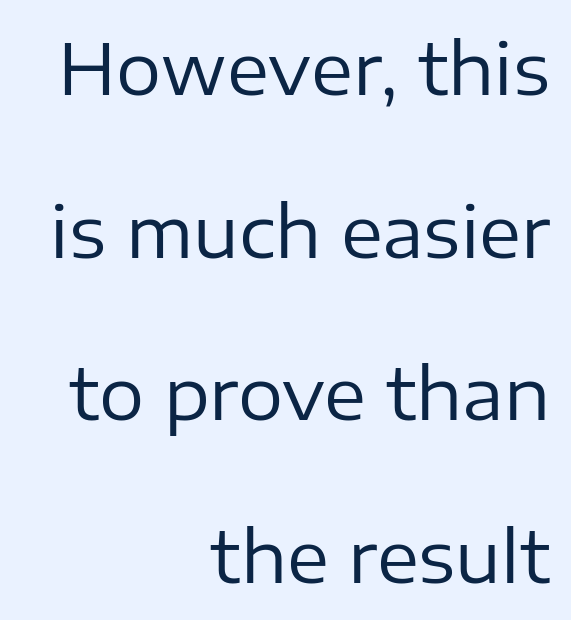
{"serif": "no", "italic": "no", "bold": "no", "weight": "regular", "width": "normal", "stroke_contrast": "low", "x_height": "medium", "monospaced": "no", "underline": "no", "align": "right", "line_spacing": "loose", "line_spacing_ratio": 2.29, "letter_spacing": "normal", "letter_spacing_em": 0.0, "glyph_px": 71}
